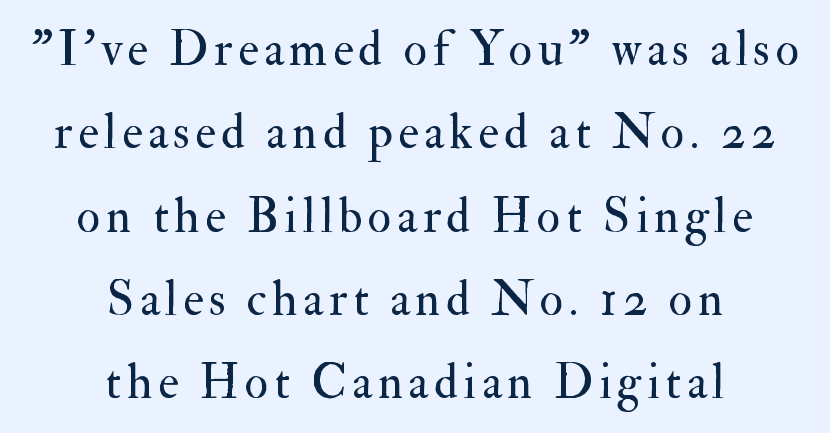
Each stroke keeps to a modest, everyday thickness or less. Check under the words: just untouched page. Leading: standard. The letters carry serifs — small finishing strokes at the ends of their stems. Which margin do the lines hug? Neither — every line sits in the middle.
